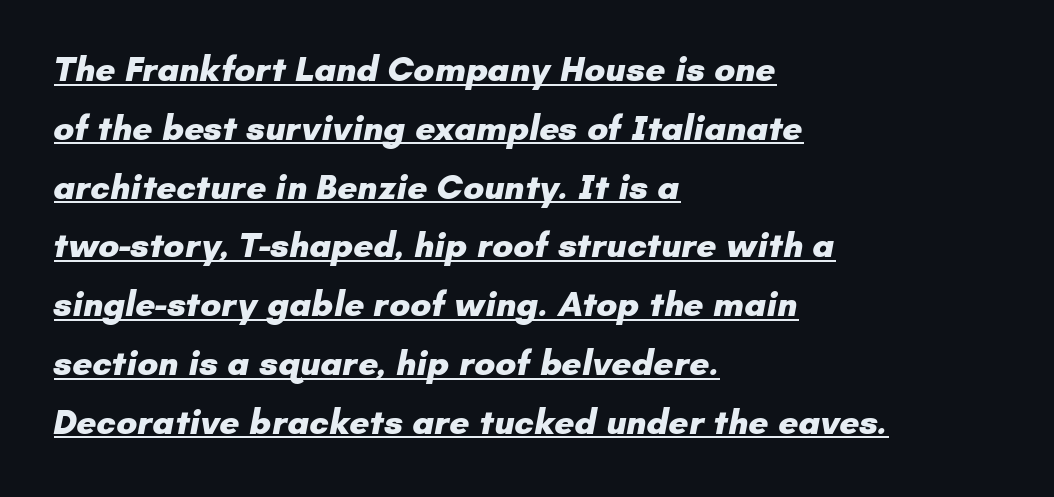
{"serif": "no", "bold": "yes", "weight": "heavy", "width": "normal", "stroke_contrast": "low", "x_height": "small", "monospaced": "no", "underline": "yes", "align": "left", "line_spacing": "normal", "line_spacing_ratio": 1.68, "letter_spacing": "normal", "letter_spacing_em": 0.0, "glyph_px": 35}
